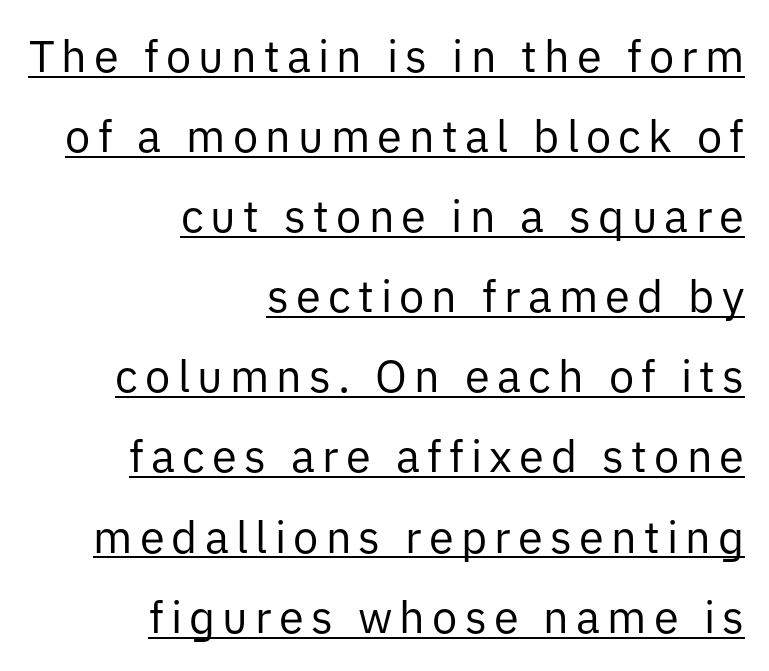
Q: Is the text bold? A: No.
Q: Is the text italic (slanted)? A: No, it is upright.
Q: Is the typeface a serif or a sans-serif typeface? A: Sans-serif.
Q: Is the text underlined? A: Yes.
Q: How is the paragraph aligned? A: Right-aligned.
Q: Width (condensed, normal, or wide)? A: Normal.
Q: Stroke contrast? A: Low.
Q: x-height? A: Medium.
Q: Monospaced? A: No.
